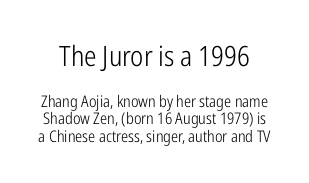
The image shows 28 px light, condensed sans-serif type, upright; set tight line spacing (1.09x), normal letter spacing, not underlined; the first (top) block is 1.75x larger; low stroke contrast and a medium x-height.
